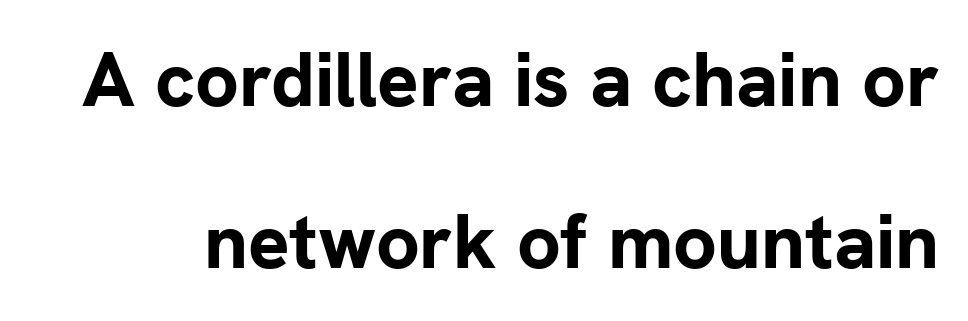
The image shows 77 px bold sans-serif type, upright; set loose line spacing (2.1x), normal letter spacing, not underlined; low stroke contrast and a medium x-height.
